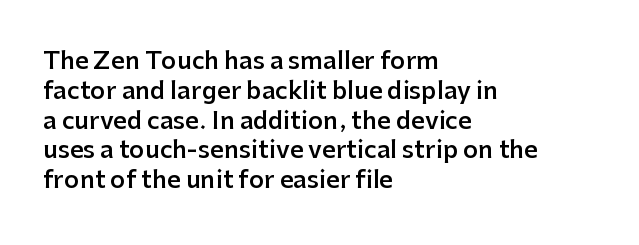
The letters stand upright; this is a roman face. Underline: absent. The sample has been set in demibold, a notch under bold. Here the glyphs are tracked normally, forming tight word shapes.
